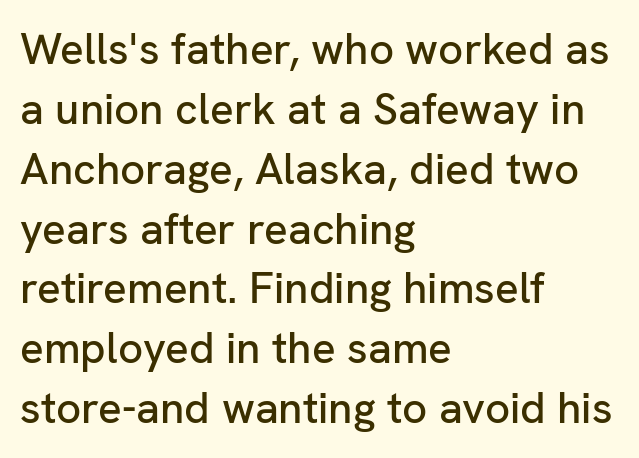
Q: Is the text italic (slanted)? A: No, it is upright.
Q: Is the typeface a serif or a sans-serif typeface? A: Sans-serif.
Q: Is the text underlined? A: No.
Q: How is the paragraph aligned? A: Left-aligned.
Q: Is the spacing between letters normal or unusually wide? A: Normal.
Q: Is the spacing between lines tight, normal or loose? A: Normal.
Q: Width (condensed, normal, or wide)? A: Normal.
Q: Stroke contrast? A: Low.
Q: x-height? A: Medium.
Q: Monospaced? A: No.
